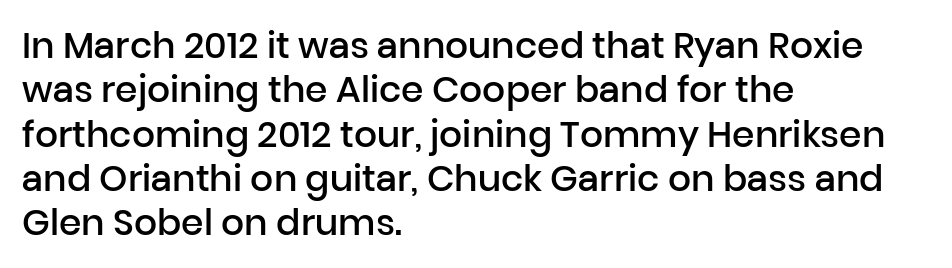
Short note: letters normally spaced. The face used here is a semibold: visibly heavier than regular, lighter than bold. Character widths vary here, with narrow letters taking less room than wide ones. Does the type have serifs? No, each stem ends abruptly.
